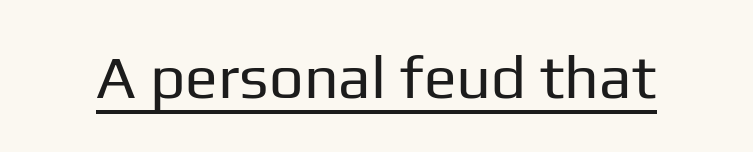
{"serif": "no", "italic": "no", "bold": "no", "weight": "regular", "width": "normal", "stroke_contrast": "low", "x_height": "medium", "monospaced": "no", "underline": "yes", "letter_spacing": "normal", "letter_spacing_em": 0.0, "glyph_px": 61}
